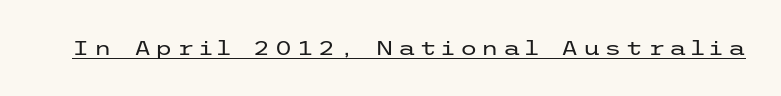
The image shows 20 px text type, upright; set unusually wide letter spacing (+0.21 em), underlined.
